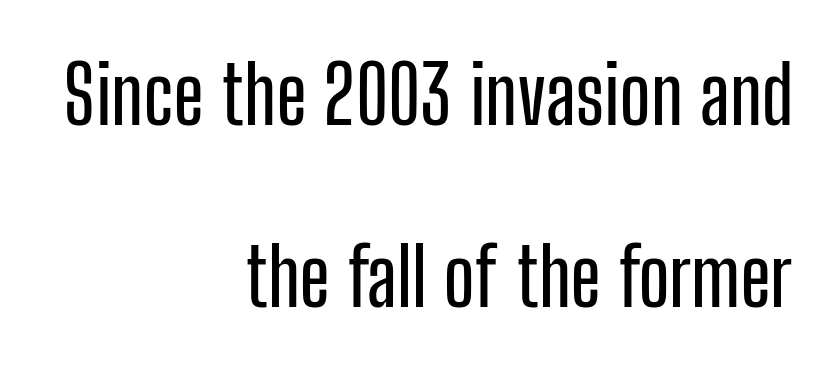
Q: Is the text italic (slanted)? A: No, it is upright.
Q: Is the typeface a serif or a sans-serif typeface? A: Sans-serif.
Q: Is the text underlined? A: No.
Q: How is the paragraph aligned? A: Right-aligned.
Q: Is the spacing between letters normal or unusually wide? A: Normal.
Q: Is the spacing between lines tight, normal or loose? A: Loose.
Q: Width (condensed, normal, or wide)? A: Condensed.
Q: Stroke contrast? A: Low.
Q: x-height? A: Medium.
Q: Monospaced? A: No.
